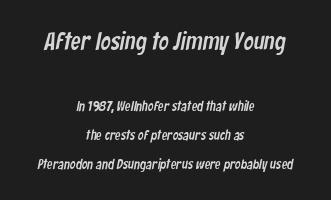
The image shows 25 px text type; set centered, loose line spacing (2.06x), normal letter spacing, not underlined; the first (top) block is 1.79x larger.
